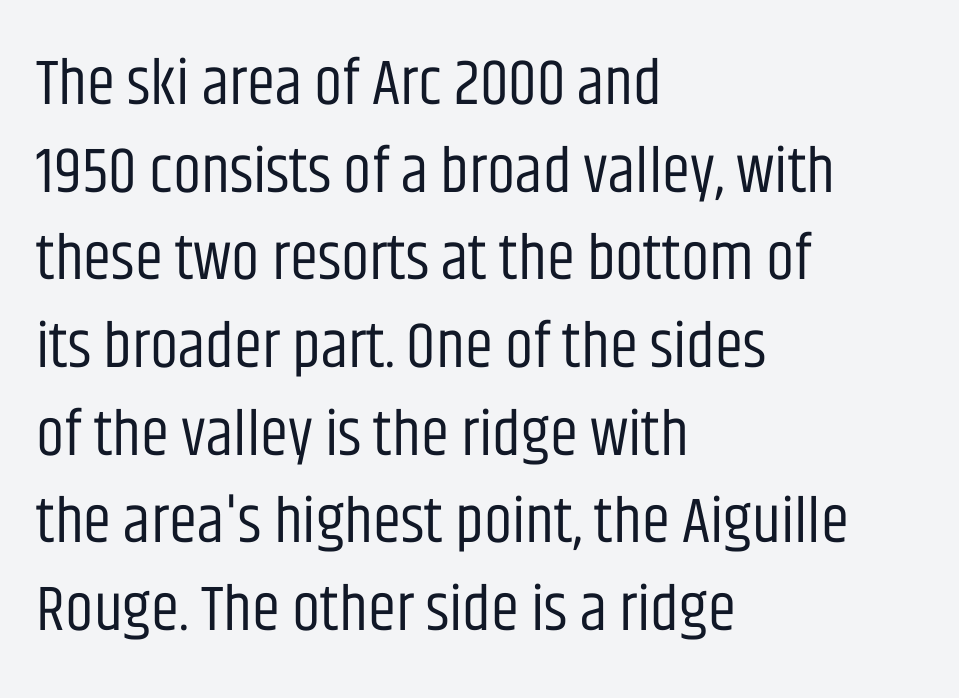
The image shows 64 px regular-weight, condensed sans-serif type, upright; set left-aligned, normal line spacing (1.37x), normal letter spacing, not underlined; low stroke contrast and a large x-height.
